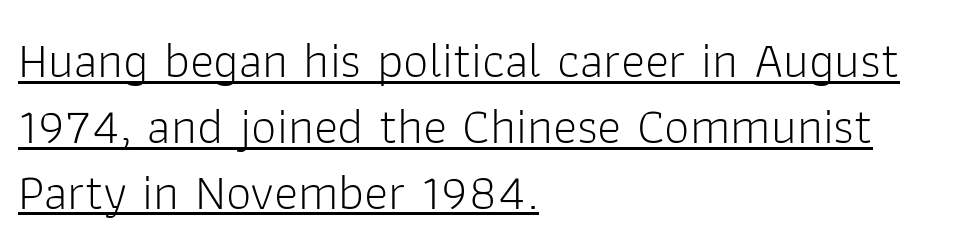
The image shows 51 px light sans-serif type, upright; set left-aligned, normal line spacing (1.29x), normal letter spacing, underlined; low stroke contrast and a medium x-height.
